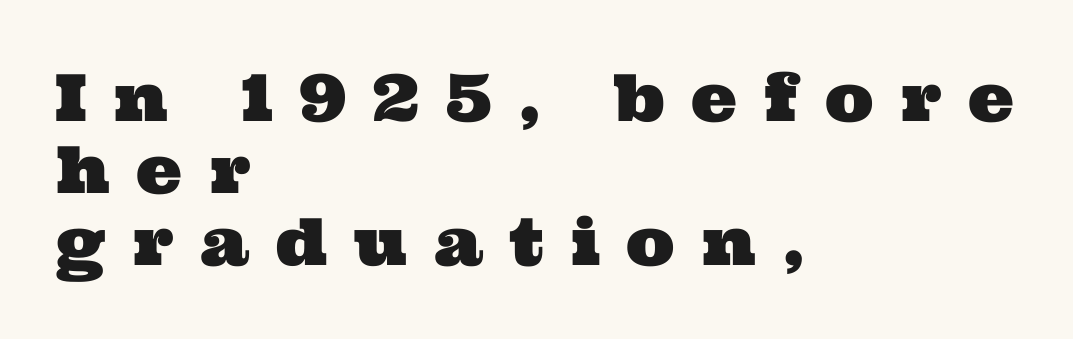
Think of a printed novel: that variable character pitch is what you see here. The zone under the glyphs is completely vacant. Old-style or modern, the face here clearly has serifs. These lines stack with their left ends in a neat column.
